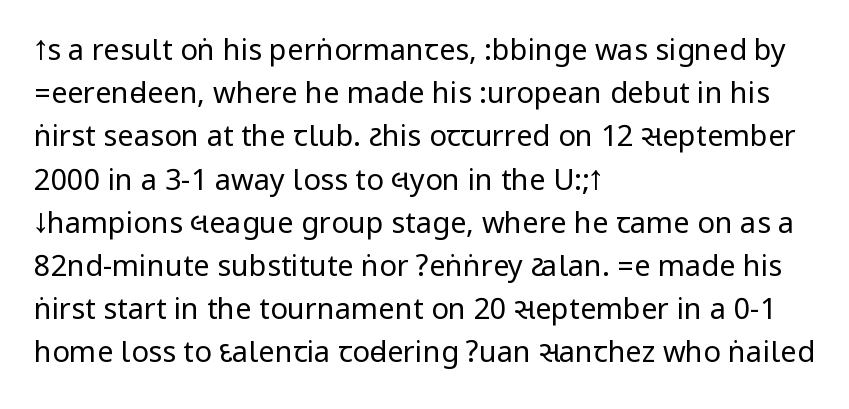
Q: Is the text bold? A: No.
Q: Is the text italic (slanted)? A: No, it is upright.
Q: Is the typeface a serif or a sans-serif typeface? A: Sans-serif.
Q: Is the text underlined? A: No.
Q: How is the paragraph aligned? A: Left-aligned.
Q: Is the spacing between letters normal or unusually wide? A: Normal.
Q: Is the spacing between lines tight, normal or loose? A: Normal.
Q: Width (condensed, normal, or wide)? A: Condensed.
Q: Stroke contrast? A: Low.
